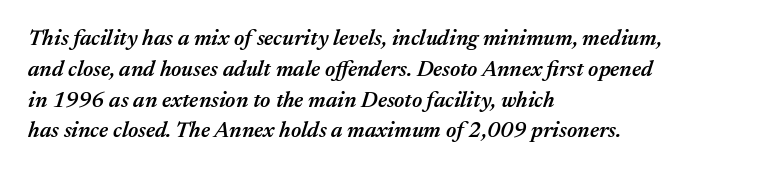
The image shows 22 px text type, italic (leaning right); set left-aligned, normal line spacing (1.4x), normal letter spacing, not underlined.
